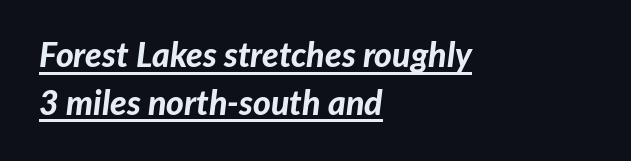
{"italic": "yes", "lean": "right", "slant_degrees": 7, "bold": "yes", "weight": "bold", "width": "normal", "stroke_contrast": "low", "x_height": "medium", "monospaced": "no", "underline": "yes", "align": "left", "line_spacing": "normal", "line_spacing_ratio": 1.4, "letter_spacing": "normal", "letter_spacing_em": 0.0, "glyph_px": 34}
